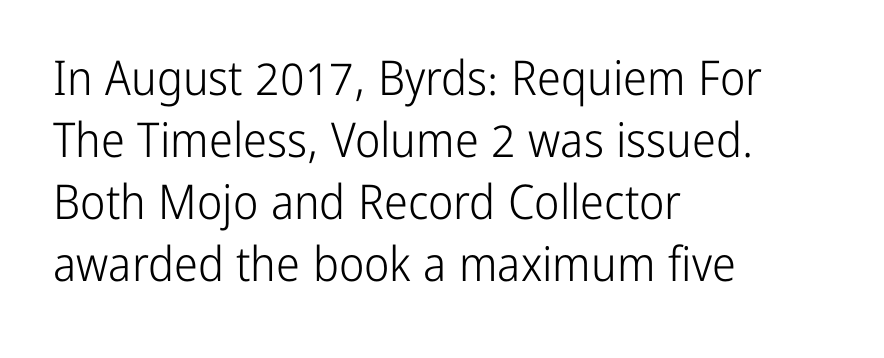
The image shows 48 px light, condensed sans-serif type, upright; set left-aligned, normal line spacing (1.29x), normal letter spacing, not underlined; low stroke contrast and a medium x-height.
